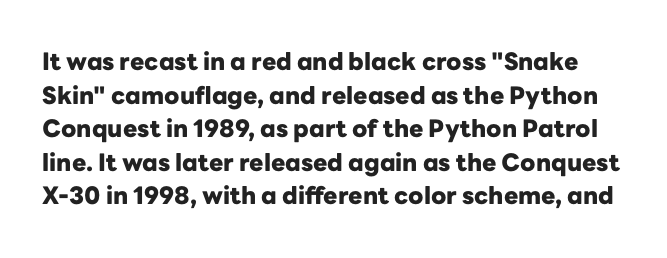
The typesetting leans heavy: a genuine bold. Leading matches the norm, producing a regular column. Plain, unruled lines of type. Between one letter and the next there's only the usual sliver of space. Unlike italic type, these characters show no tilt at all.
